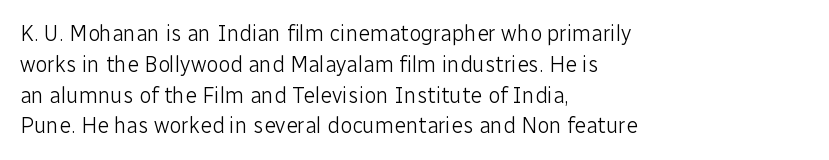
Summary of vertical rhythm: regular, with standard interline spacing. Short note: letters normally spaced. The font's upright variant was chosen for this text. Casual observation: everything's shoved over to the left.
